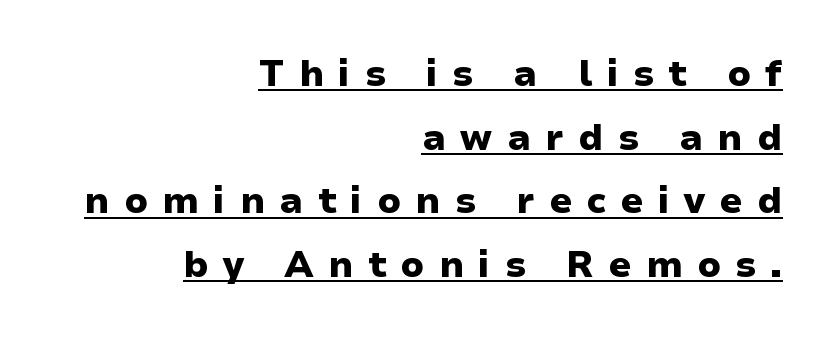
The image shows 36 px heavy, wide sans-serif type, upright; set right-aligned, line spacing 1.77x, unusually wide letter spacing (+0.4 em), underlined; low stroke contrast and a medium x-height.
